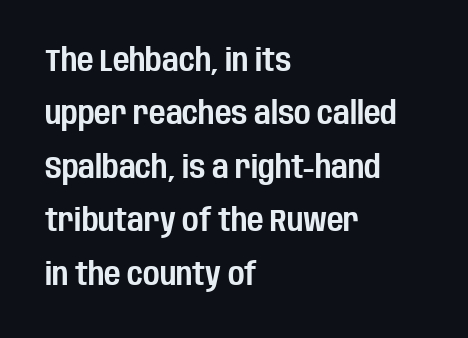
Q: Is the text italic (slanted)? A: No, it is upright.
Q: Is the typeface a serif or a sans-serif typeface? A: Sans-serif.
Q: Is the text underlined? A: No.
Q: How is the paragraph aligned? A: Left-aligned.
Q: Is the spacing between letters normal or unusually wide? A: Normal.
Q: Is the spacing between lines tight, normal or loose? A: Normal.
Q: Width (condensed, normal, or wide)? A: Condensed.
Q: Stroke contrast? A: Low.
Q: x-height? A: Large.
Q: Monospaced? A: No.
